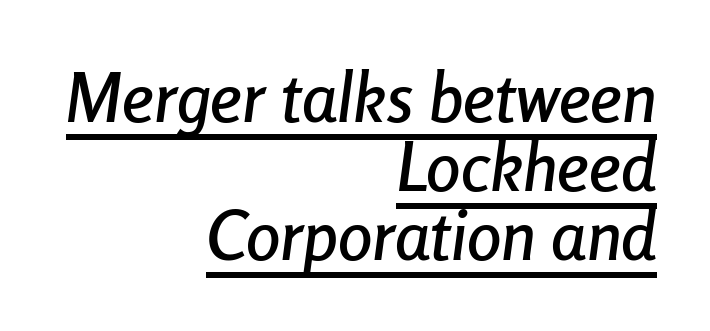
Q: Is the text italic (slanted)? A: Yes, it leans right by about 8 degrees.
Q: Is the text underlined? A: Yes.
Q: How is the paragraph aligned? A: Right-aligned.
Q: Is the spacing between letters normal or unusually wide? A: Normal.
Q: Is the spacing between lines tight, normal or loose? A: Tight.
Q: Width (condensed, normal, or wide)? A: Condensed.
Q: Stroke contrast? A: Low.
Q: x-height? A: Medium.
Q: Monospaced? A: No.
